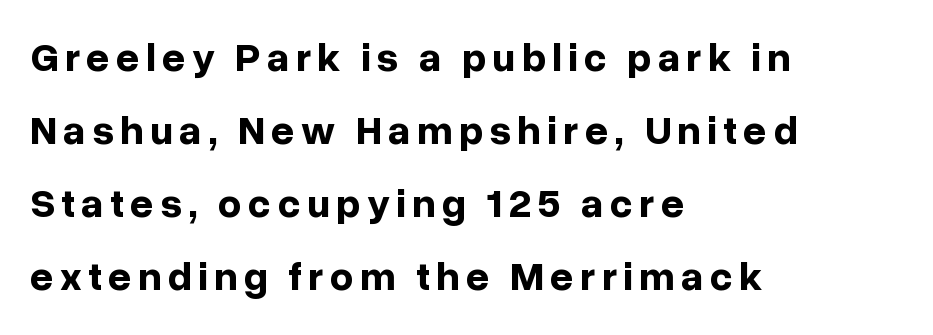
Q: Is the text bold? A: Yes.
Q: Is the text italic (slanted)? A: No, it is upright.
Q: Is the typeface a serif or a sans-serif typeface? A: Sans-serif.
Q: Is the text underlined? A: No.
Q: How is the paragraph aligned? A: Left-aligned.
Q: Width (condensed, normal, or wide)? A: Normal.
Q: Stroke contrast? A: Low.
Q: x-height? A: Medium.
Q: Monospaced? A: No.
